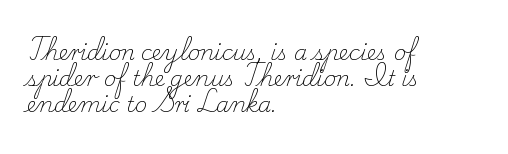
The image shows 21 px text type; set left-aligned, normal line spacing (1.25x), normal letter spacing, not underlined.
